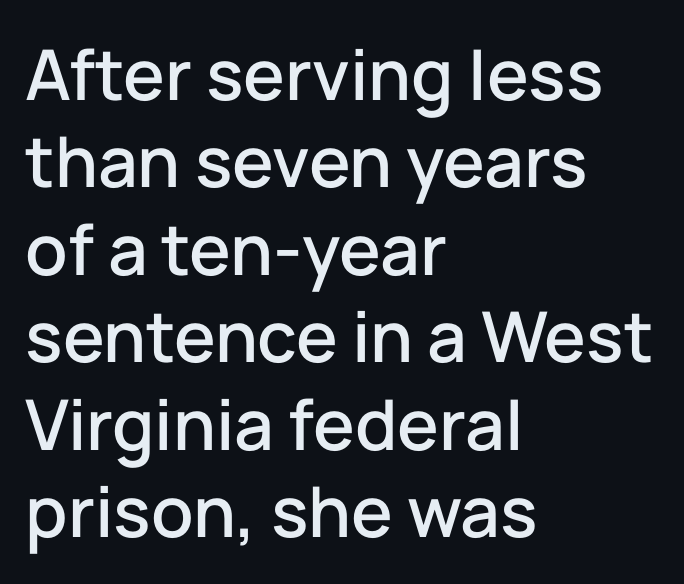
Q: Is the text italic (slanted)? A: No, it is upright.
Q: Is the typeface a serif or a sans-serif typeface? A: Sans-serif.
Q: Is the text underlined? A: No.
Q: How is the paragraph aligned? A: Left-aligned.
Q: Is the spacing between letters normal or unusually wide? A: Normal.
Q: Is the spacing between lines tight, normal or loose? A: Normal.
Q: Width (condensed, normal, or wide)? A: Normal.
Q: Stroke contrast? A: Low.
Q: x-height? A: Medium.
Q: Monospaced? A: No.
